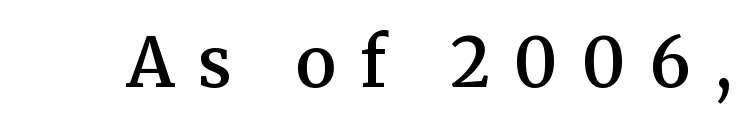
The letterforms stand isolated, each surrounded by extra space. The passage shown is typed in a proportional face where columns would drift. Compared with an ordinary text face, these strokes are moderately heavier — a semibold. These lines are composed in type with serifs. Decoration check: the copy has no underline.
